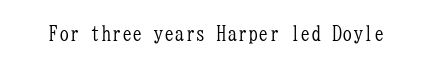
Q: Is the text bold? A: No.
Q: Is the text italic (slanted)? A: No, it is upright.
Q: Is the text underlined? A: No.
Q: Is the spacing between letters normal or unusually wide? A: Normal.
